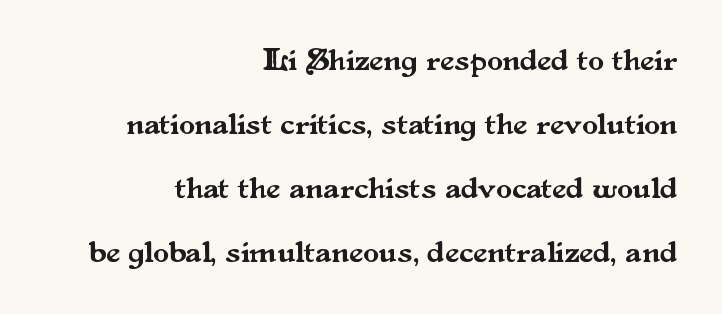
Q: Is the text italic (slanted)? A: No, it is upright.
Q: Is the typeface a serif or a sans-serif typeface? A: Serif.
Q: Is the text underlined? A: No.
Q: How is the paragraph aligned? A: Right-aligned.
Q: Is the spacing between letters normal or unusually wide? A: Normal.
Q: Is the spacing between lines tight, normal or loose? A: Loose.
Q: Width (condensed, normal, or wide)? A: Normal.
Q: Stroke contrast? A: Medium.
Q: x-height? A: Small.
Q: Monospaced? A: No.
